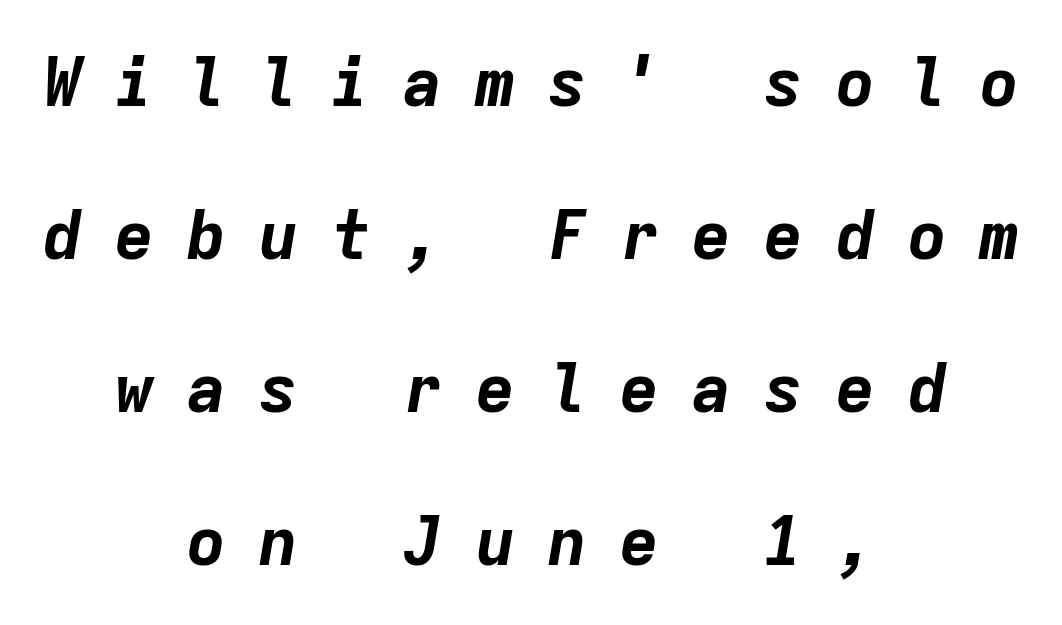
{"italic": "yes", "lean": "right", "slant_degrees": 9, "bold": "yes", "weight": "bold", "width": "normal", "stroke_contrast": "low", "x_height": "medium", "monospaced": "yes", "underline": "no", "align": "center", "line_spacing": "loose", "line_spacing_ratio": 2.25, "letter_spacing": "wide", "letter_spacing_em": 0.46, "glyph_px": 68}
